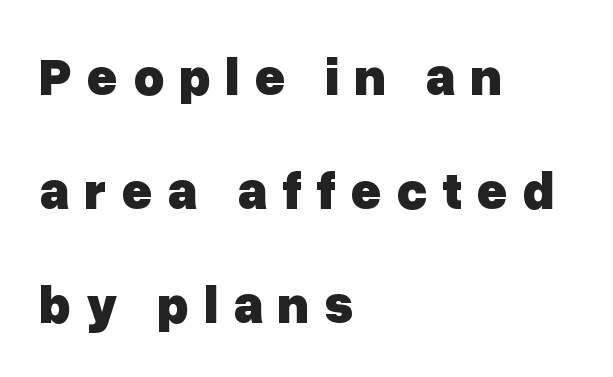
The image shows 53 px heavy sans-serif type, upright; set left-aligned, loose line spacing (2.15x), unusually wide letter spacing (+0.27 em), not underlined; low stroke contrast and a medium x-height.
